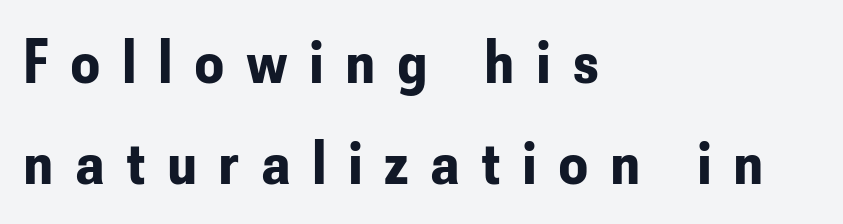
Q: Is the text bold? A: Yes.
Q: Is the text italic (slanted)? A: No, it is upright.
Q: Is the typeface a serif or a sans-serif typeface? A: Sans-serif.
Q: Is the text underlined? A: No.
Q: How is the paragraph aligned? A: Left-aligned.
Q: Is the spacing between letters normal or unusually wide? A: Unusually wide.
Q: Is the spacing between lines tight, normal or loose? A: Normal.
Q: Width (condensed, normal, or wide)? A: Condensed.
Q: Stroke contrast? A: Low.
Q: x-height? A: Small.
Q: Monospaced? A: No.
